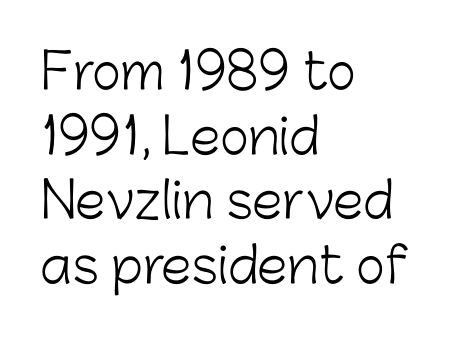
Q: Is the text bold? A: No.
Q: Is the text italic (slanted)? A: No, it is upright.
Q: Is the typeface a serif or a sans-serif typeface? A: Sans-serif.
Q: Is the text underlined? A: No.
Q: How is the paragraph aligned? A: Left-aligned.
Q: Is the spacing between letters normal or unusually wide? A: Normal.
Q: Is the spacing between lines tight, normal or loose? A: Normal.
Q: Width (condensed, normal, or wide)? A: Normal.
Q: Stroke contrast? A: Low.
Q: x-height? A: Medium.
Q: Monospaced? A: No.
